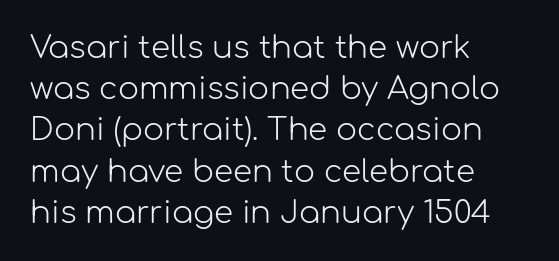
{"serif": "no", "italic": "no", "bold": "no", "weight": "light", "width": "normal", "stroke_contrast": "low", "x_height": "medium", "monospaced": "no", "underline": "no", "align": "left", "line_spacing": "normal", "line_spacing_ratio": 1.33, "letter_spacing": "normal", "letter_spacing_em": 0.0, "glyph_px": 31}
